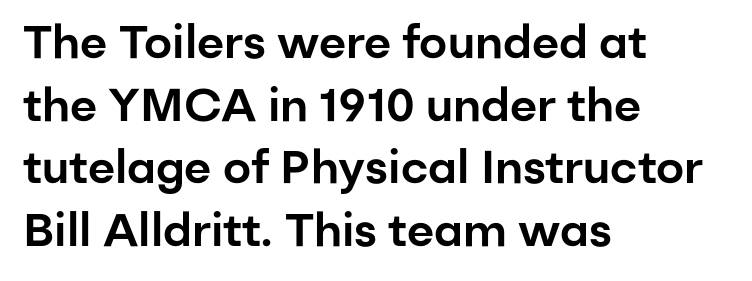
Nothing unusual about the tracking: characters are spaced as the font intends. In terms of leading, this rendering sits right in the middle. The passage shown is typed in a proportional face where columns would drift. When letters stand straight like this, we call the style roman or upright. Leftover space on each line is placed entirely after the last word. Underlining? Definitely not there.
